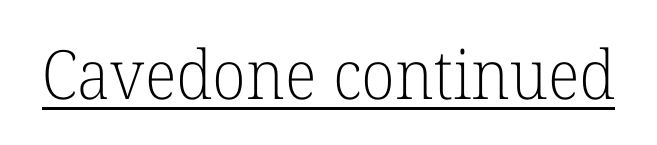
Q: Is the text bold? A: No.
Q: Is the text italic (slanted)? A: No, it is upright.
Q: Is the typeface a serif or a sans-serif typeface? A: Serif.
Q: Is the text underlined? A: Yes.
Q: Is the spacing between letters normal or unusually wide? A: Normal.
Q: Width (condensed, normal, or wide)? A: Normal.
Q: Stroke contrast? A: Low.
Q: x-height? A: Medium.
Q: Monospaced? A: No.
